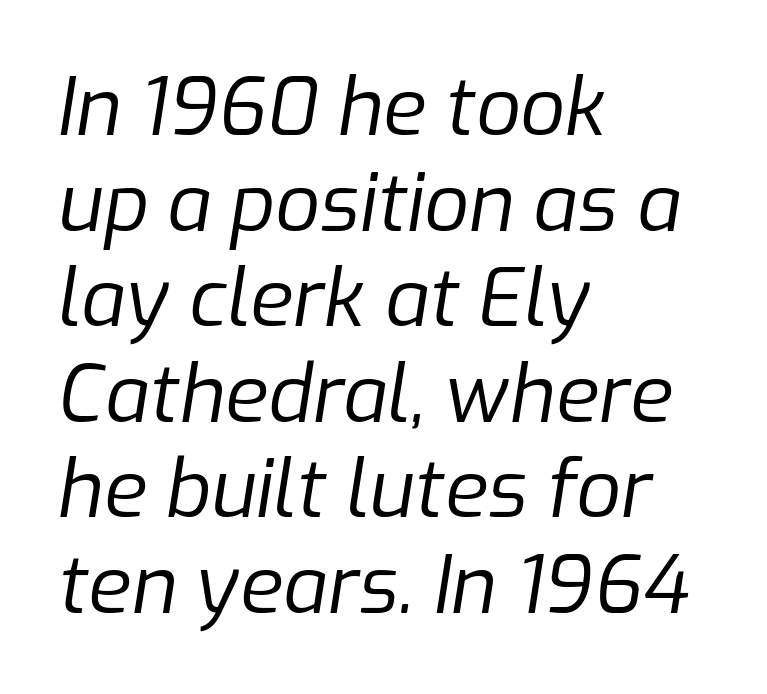
The string is rendered with underlining switched off. The text carries the slant typical of an italic or oblique font. The ragged edge is on the right, which tells us the setting is flush left. The face used here is rendered with its standard letterfit.
